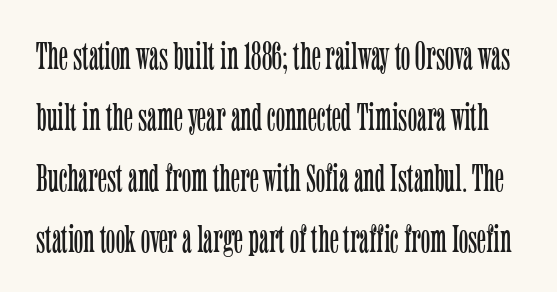
The image shows 39 px light, condensed serif type, upright; set normal line spacing (1.56x), normal letter spacing, not underlined; low stroke contrast and a medium x-height.
